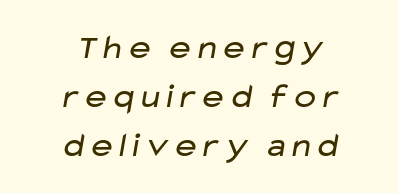
{"serif": "no", "bold": "no", "weight": "regular", "width": "wide", "stroke_contrast": "low", "x_height": "medium", "monospaced": "no", "underline": "no", "align": "center", "line_spacing": "normal", "line_spacing_ratio": 1.4, "letter_spacing": "normal", "letter_spacing_em": 0.0, "glyph_px": 35}
